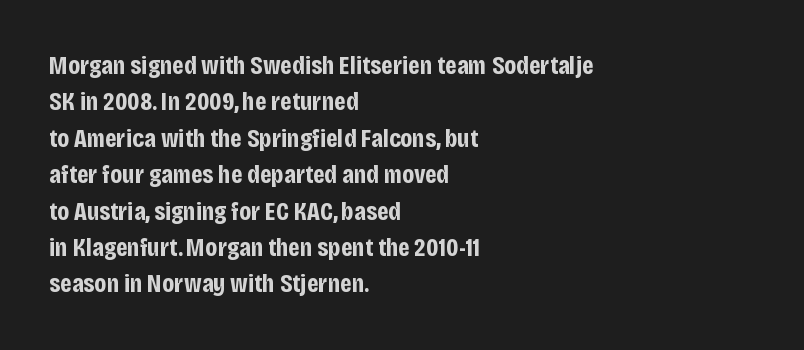
Q: Is the text bold? A: Yes.
Q: Is the text italic (slanted)? A: No, it is upright.
Q: Is the text underlined? A: No.
Q: How is the paragraph aligned? A: Left-aligned.
Q: Is the spacing between letters normal or unusually wide? A: Normal.
Q: Is the spacing between lines tight, normal or loose? A: Normal.
